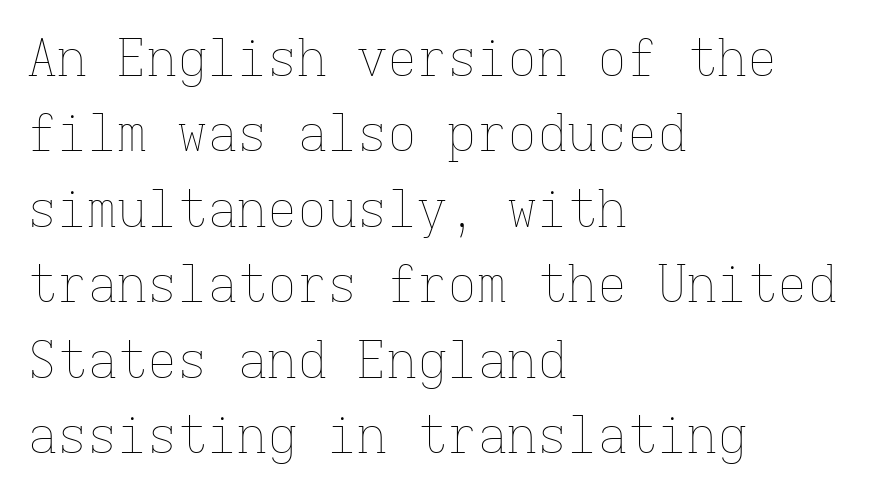
{"italic": "no", "bold": "no", "weight": "thin", "width": "normal", "stroke_contrast": "low", "x_height": "medium", "monospaced": "yes", "underline": "no", "align": "left", "line_spacing": "normal", "line_spacing_ratio": 1.51, "letter_spacing": "normal", "letter_spacing_em": 0.0, "glyph_px": 50}
